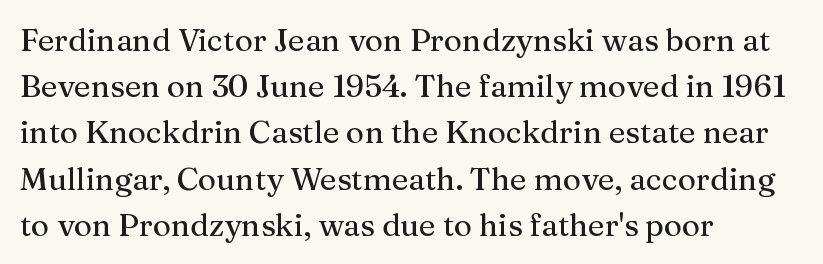
The image shows 31 px serif type, upright; set left-aligned, normal line spacing (1.49x), normal letter spacing, not underlined; medium stroke contrast and a medium x-height.
